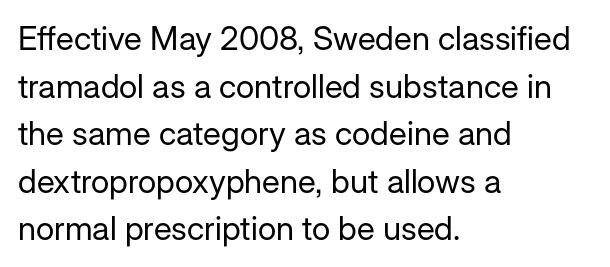
Q: Is the text bold? A: No.
Q: Is the text italic (slanted)? A: No, it is upright.
Q: Is the typeface a serif or a sans-serif typeface? A: Sans-serif.
Q: Is the text underlined? A: No.
Q: How is the paragraph aligned? A: Left-aligned.
Q: Is the spacing between letters normal or unusually wide? A: Normal.
Q: Is the spacing between lines tight, normal or loose? A: Normal.
Q: Width (condensed, normal, or wide)? A: Normal.
Q: Stroke contrast? A: Low.
Q: x-height? A: Medium.
Q: Monospaced? A: No.
